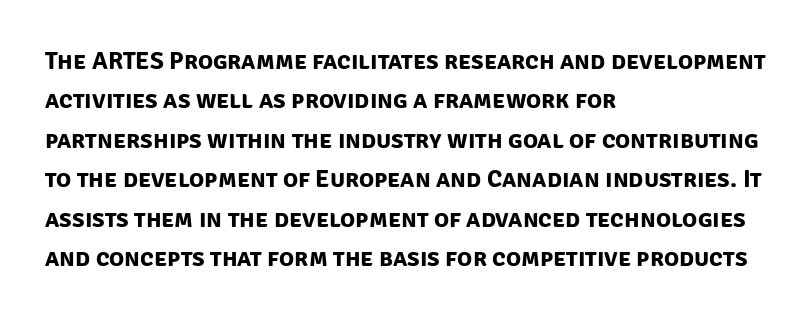
Q: Is the text bold? A: Yes.
Q: Is the text underlined? A: No.
Q: How is the paragraph aligned? A: Left-aligned.
Q: Is the spacing between letters normal or unusually wide? A: Normal.
Q: Is the spacing between lines tight, normal or loose? A: Normal.
